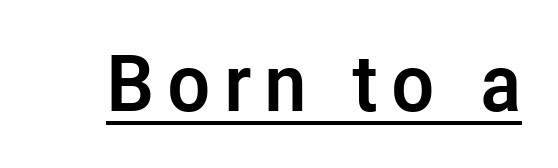
{"serif": "no", "italic": "no", "bold": "yes", "weight": "semibold", "width": "normal", "stroke_contrast": "low", "x_height": "medium", "monospaced": "no", "underline": "yes", "glyph_px": 79}
